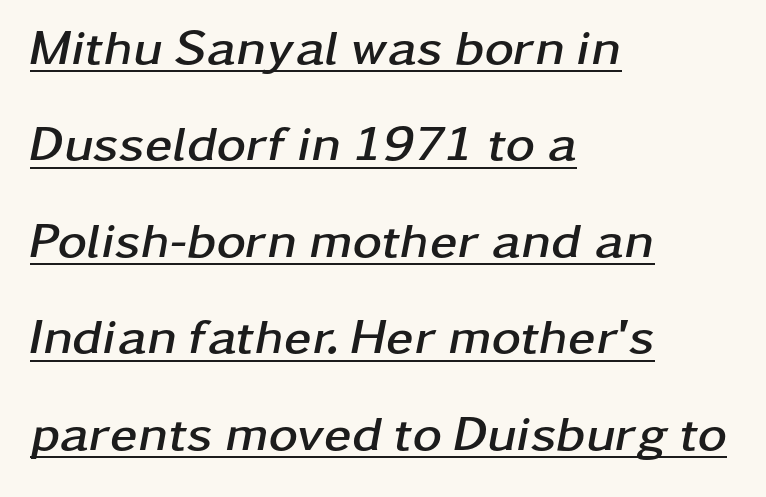
Q: Is the text bold? A: Yes.
Q: Is the text italic (slanted)? A: Yes, it leans right by about 11 degrees.
Q: Is the text underlined? A: Yes.
Q: How is the paragraph aligned? A: Left-aligned.
Q: Is the spacing between letters normal or unusually wide? A: Normal.
Q: Is the spacing between lines tight, normal or loose? A: Loose.
Q: Width (condensed, normal, or wide)? A: Wide.
Q: Stroke contrast? A: Low.
Q: x-height? A: Medium.
Q: Monospaced? A: No.
